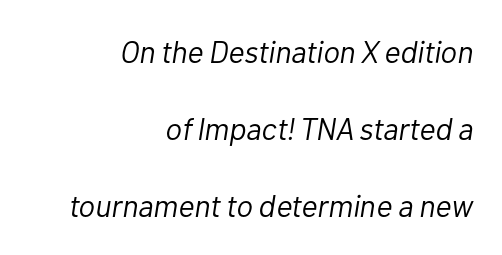
The image shows 31 px light type, italic (leaning right); set right-aligned, loose line spacing (2.49x), normal letter spacing, not underlined; low stroke contrast and a medium x-height.
